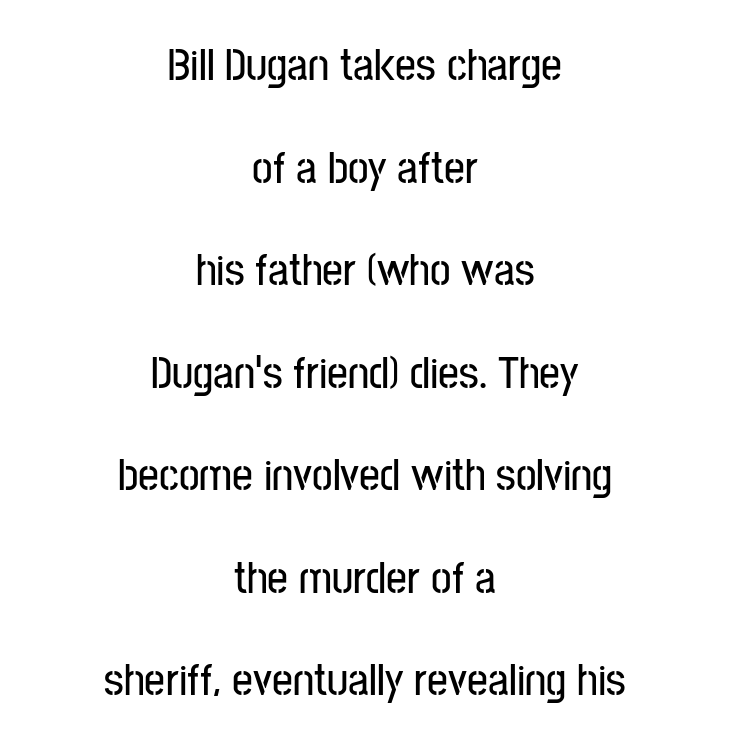
{"serif": "no", "italic": "no", "width": "condensed", "stroke_contrast": "low", "x_height": "medium", "monospaced": "no", "underline": "no", "align": "center", "line_spacing": "loose", "line_spacing_ratio": 2.23, "letter_spacing": "normal", "letter_spacing_em": 0.0, "glyph_px": 46}
